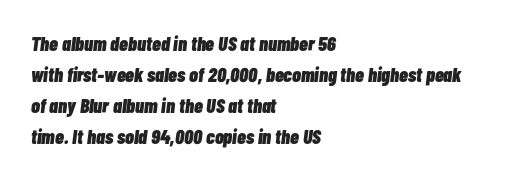
The image shows 20 px bold type, italic (leaning right); set left-aligned, normal line spacing (1.55x), normal letter spacing, not underlined.
